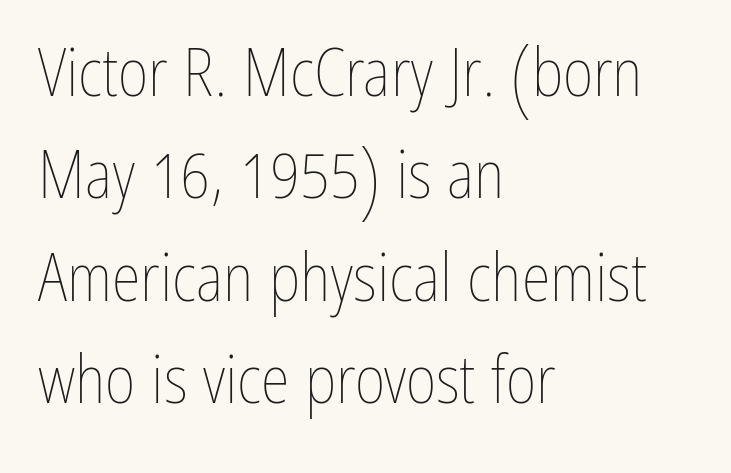
The image shows 66 px thin, condensed type, upright; set left-aligned, normal line spacing (1.55x), normal letter spacing, not underlined; low stroke contrast and a medium x-height.
